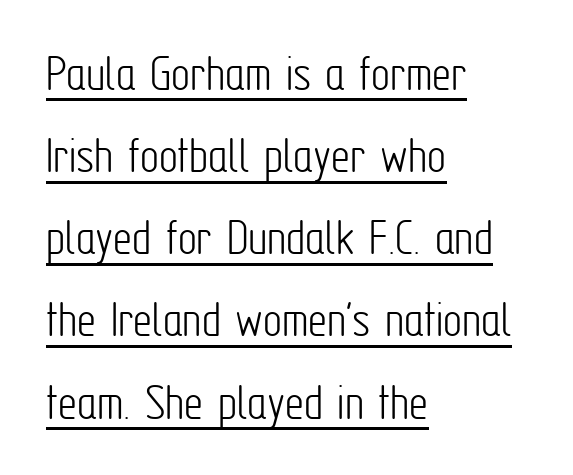
Q: Is the text bold? A: No.
Q: Is the text italic (slanted)? A: No, it is upright.
Q: Is the typeface a serif or a sans-serif typeface? A: Sans-serif.
Q: Is the text underlined? A: Yes.
Q: How is the paragraph aligned? A: Left-aligned.
Q: Is the spacing between letters normal or unusually wide? A: Normal.
Q: Is the spacing between lines tight, normal or loose? A: Normal.
Q: Width (condensed, normal, or wide)? A: Condensed.
Q: Stroke contrast? A: Low.
Q: x-height? A: Medium.
Q: Monospaced? A: No.
